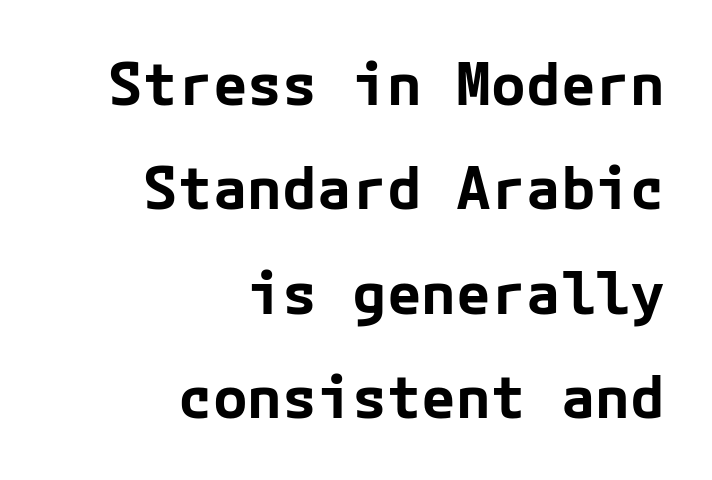
Pretty heavy lettering here — definitely bold. Style check: upright. The lines are quadded right. The rendering keeps characters at their native spacing. Underlining? Definitely not there. Look at the bottom of the vertical strokes: they stop flat, with no serifs.
